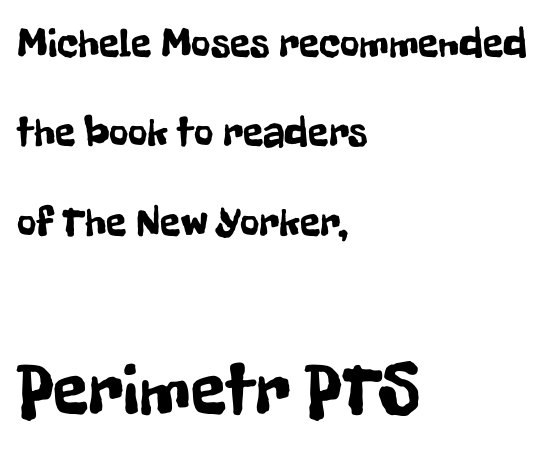
{"serif": "no", "italic": "no", "width": "condensed", "stroke_contrast": "low", "x_height": "medium", "monospaced": "no", "underline": "no", "align": "left", "line_spacing": "loose", "line_spacing_ratio": 2.13, "letter_spacing": "normal", "letter_spacing_em": 0.0, "larger_block": "second", "size_ratio": 1.74, "glyph_px": 73}
